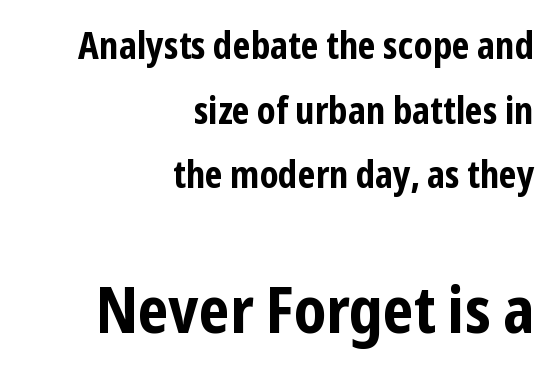
Q: Is the text bold? A: Yes.
Q: Is the text italic (slanted)? A: No, it is upright.
Q: Is the typeface a serif or a sans-serif typeface? A: Sans-serif.
Q: Is the text underlined? A: No.
Q: How is the paragraph aligned? A: Right-aligned.
Q: Is the spacing between letters normal or unusually wide? A: Normal.
Q: Which block of text is set in a larger size, the first (top) or the second (bottom)? A: The second (bottom) one.
Q: Width (condensed, normal, or wide)? A: Condensed.
Q: Stroke contrast? A: Low.
Q: x-height? A: Medium.
Q: Monospaced? A: No.
